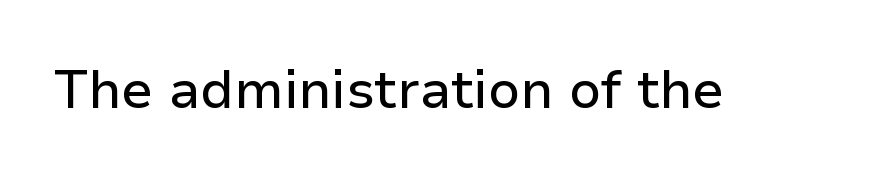
Q: Is the text italic (slanted)? A: No, it is upright.
Q: Is the typeface a serif or a sans-serif typeface? A: Sans-serif.
Q: Is the text underlined? A: No.
Q: Is the spacing between letters normal or unusually wide? A: Normal.
Q: Width (condensed, normal, or wide)? A: Normal.
Q: Stroke contrast? A: Low.
Q: x-height? A: Medium.
Q: Monospaced? A: No.
